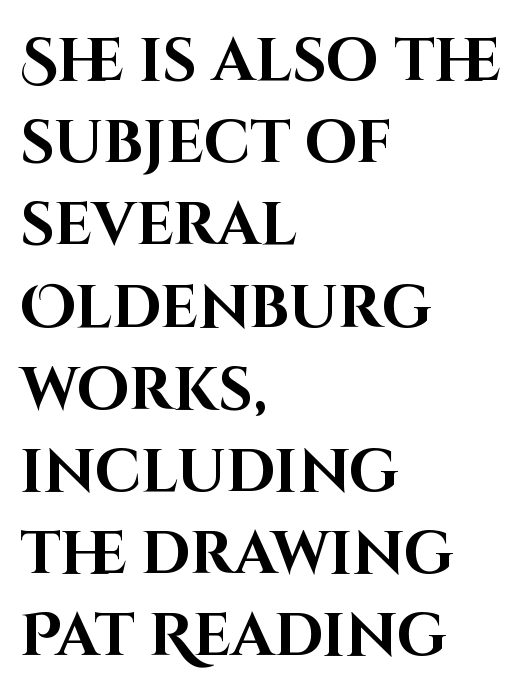
{"serif": "no", "italic": "no", "bold": "yes", "weight": "bold", "width": "normal", "stroke_contrast": "high", "x_height": "large", "monospaced": "no", "underline": "no", "align": "left", "line_spacing": "normal", "line_spacing_ratio": 1.37, "letter_spacing": "normal", "letter_spacing_em": 0.0, "glyph_px": 60}
